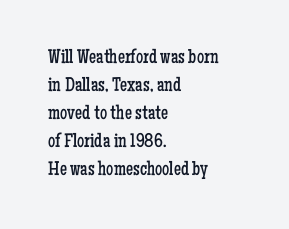
The image shows 20 px text type, upright; set left-aligned, normal line spacing (1.4x), normal letter spacing, not underlined.
